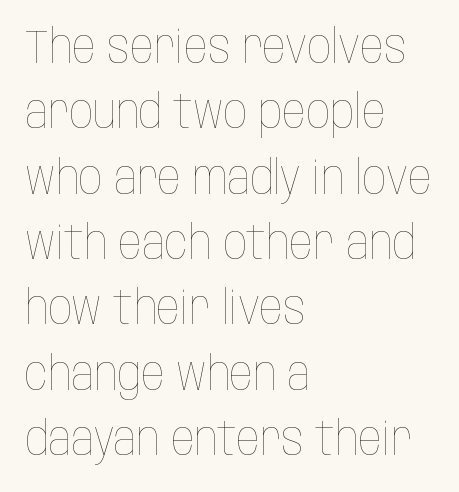
{"italic": "no", "bold": "no", "weight": "thin", "width": "condensed", "stroke_contrast": "low", "x_height": "large", "monospaced": "no", "underline": "no", "align": "left", "line_spacing": "normal", "line_spacing_ratio": 1.39, "letter_spacing": "normal", "letter_spacing_em": 0.0, "glyph_px": 47}
